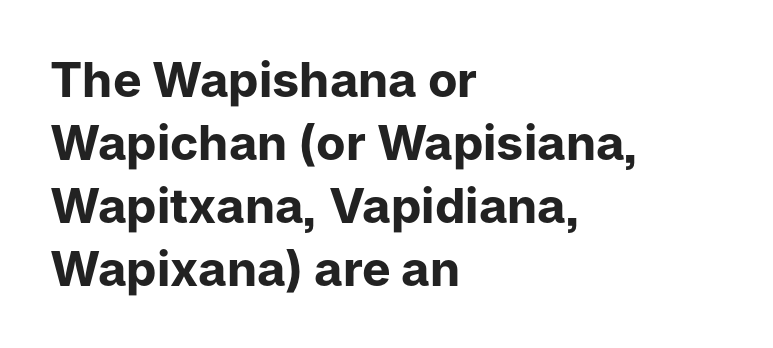
Q: Is the text bold? A: Yes.
Q: Is the text italic (slanted)? A: No, it is upright.
Q: Is the typeface a serif or a sans-serif typeface? A: Sans-serif.
Q: Is the text underlined? A: No.
Q: How is the paragraph aligned? A: Left-aligned.
Q: Is the spacing between letters normal or unusually wide? A: Normal.
Q: Is the spacing between lines tight, normal or loose? A: Normal.
Q: Width (condensed, normal, or wide)? A: Normal.
Q: Stroke contrast? A: Low.
Q: x-height? A: Medium.
Q: Monospaced? A: No.
